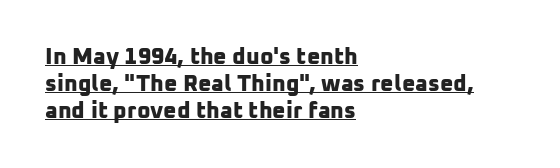
Q: Is the text bold? A: Yes.
Q: Is the text underlined? A: Yes.
Q: How is the paragraph aligned? A: Left-aligned.
Q: Is the spacing between letters normal or unusually wide? A: Normal.
